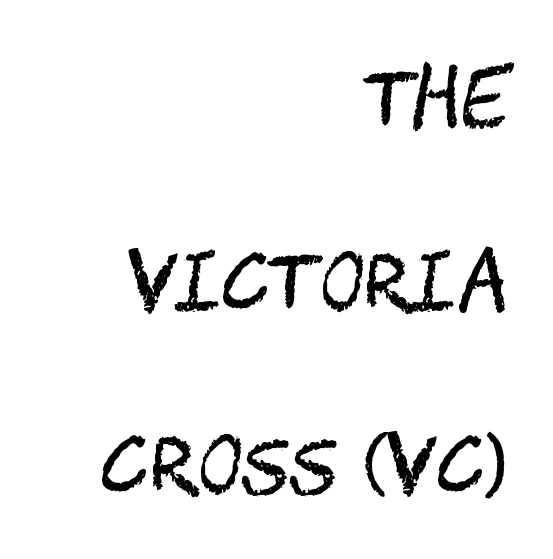
The image shows 76 px regular-weight, condensed sans-serif type, upright; set right-aligned, loose line spacing (2.41x), normal letter spacing, not underlined; medium stroke contrast and a large x-height.
